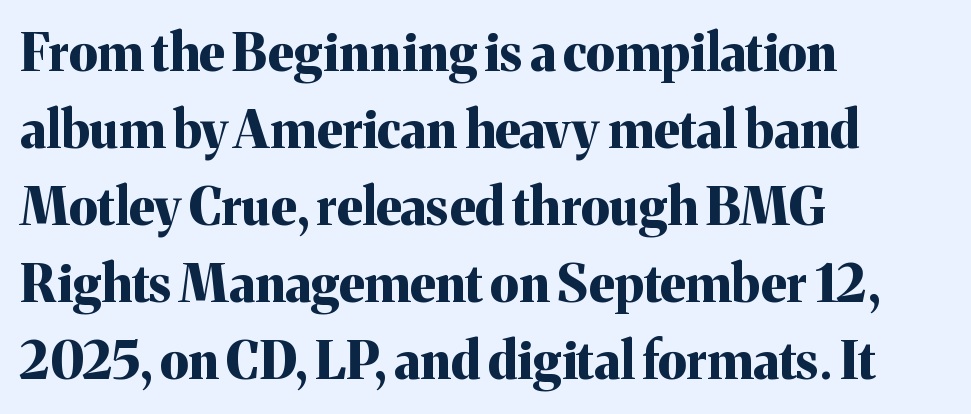
The characters look thick and weighty, a clear bold. No extra tracking has been applied to these lines. The compositor pushed each line to the left boundary. A typesetter would label this face a serif.
